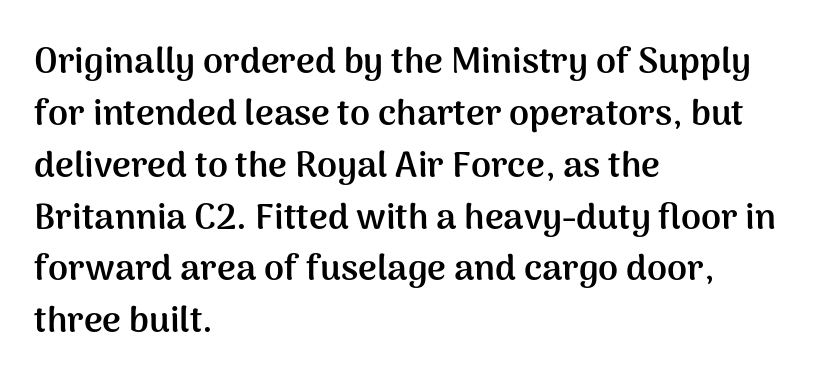
Nobody touched the tracking dial on this one. The space beneath each line is pristine and unruled. Posture: straight, roman, zero tilt. Bold? Absolutely — the strokes are thick and heavy. Is the block centered? No — it sits flush against the left margin.
